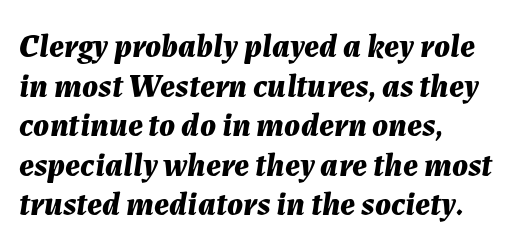
Q: Is the text bold? A: Yes.
Q: Is the text italic (slanted)? A: Yes, it leans right by about 7 degrees.
Q: Is the text underlined? A: No.
Q: How is the paragraph aligned? A: Left-aligned.
Q: Is the spacing between letters normal or unusually wide? A: Normal.
Q: Width (condensed, normal, or wide)? A: Normal.
Q: Stroke contrast? A: Medium.
Q: x-height? A: Medium.
Q: Monospaced? A: No.
